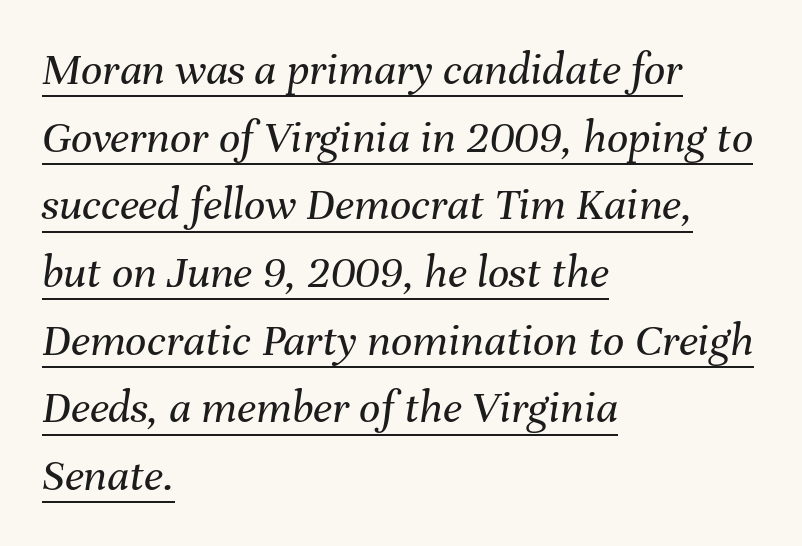
{"italic": "yes", "lean": "right", "slant_degrees": 8, "bold": "no", "weight": "regular", "width": "normal", "stroke_contrast": "medium", "x_height": "medium", "monospaced": "no", "underline": "yes", "align": "left", "line_spacing": "normal", "line_spacing_ratio": 1.44, "letter_spacing": "normal", "letter_spacing_em": 0.0, "glyph_px": 47}
